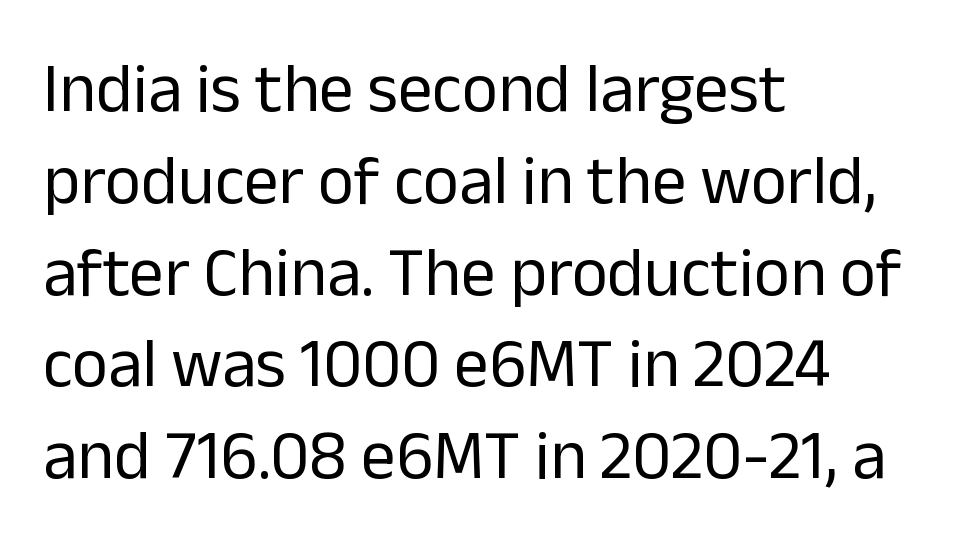
Q: Is the text bold? A: No.
Q: Is the text italic (slanted)? A: No, it is upright.
Q: Is the typeface a serif or a sans-serif typeface? A: Sans-serif.
Q: Is the text underlined? A: No.
Q: How is the paragraph aligned? A: Left-aligned.
Q: Is the spacing between letters normal or unusually wide? A: Normal.
Q: Is the spacing between lines tight, normal or loose? A: Normal.
Q: Width (condensed, normal, or wide)? A: Normal.
Q: Stroke contrast? A: Low.
Q: x-height? A: Medium.
Q: Monospaced? A: No.
